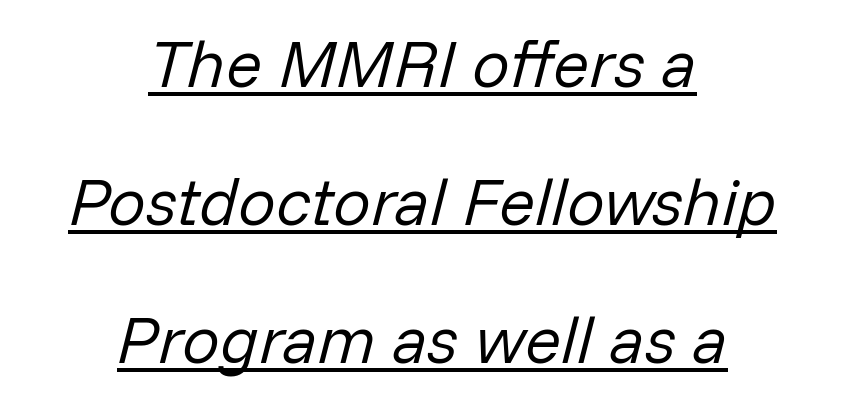
The strokes are not fattened; the text isn't bold. The string is rendered with underlining switched on. Line spacing here is loose. Nobody touched the tracking dial on this one.
